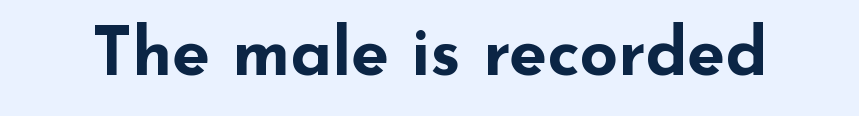
The image shows 68 px bold, wide sans-serif type, upright; set normal letter spacing, not underlined; low stroke contrast and a small x-height.
